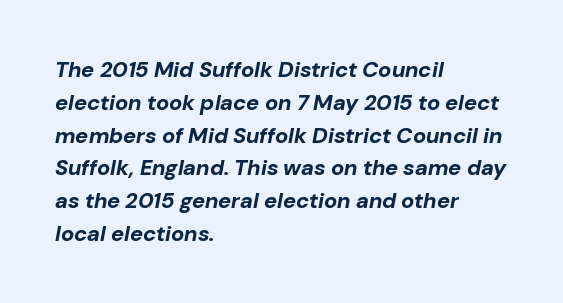
The image shows 22 px bold type, italic (leaning right); set left-aligned, normal line spacing (1.49x), normal letter spacing, not underlined.
